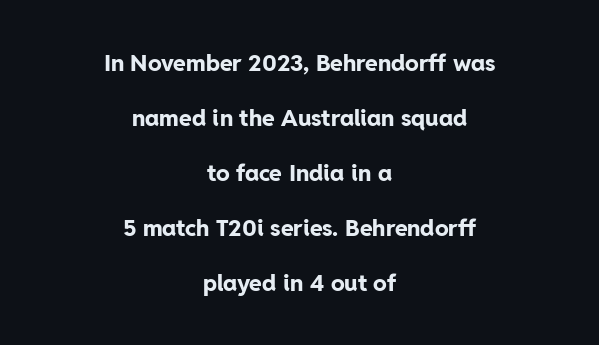
The image shows 23 px bold type, upright; set centered, loose line spacing (2.39x), normal letter spacing, not underlined.
